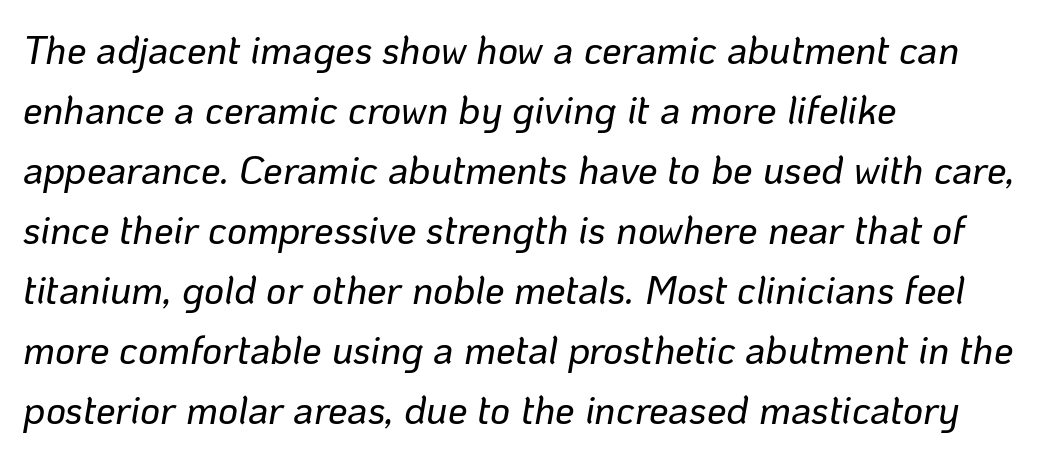
The image shows 39 px text type, italic (leaning right); set left-aligned, normal line spacing (1.54x), normal letter spacing, not underlined; low stroke contrast and a medium x-height.
